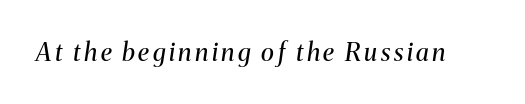
Q: Is the text bold? A: No.
Q: Is the text italic (slanted)? A: Yes, it leans right by about 8 degrees.
Q: Is the text underlined? A: No.
